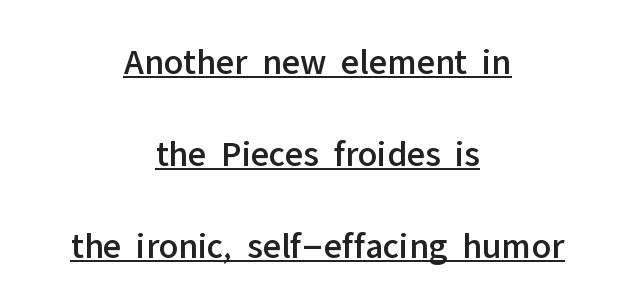
Do the characters align in a grid? No, the font is proportional. You can see a thin bar hugging the bottom of the glyphs. Horizontal bands of white between lines are thick stripes. A centered setting, common on invitations and titles, is used for this passage. Is this a sans? Yes — the strokes have no serifs.
